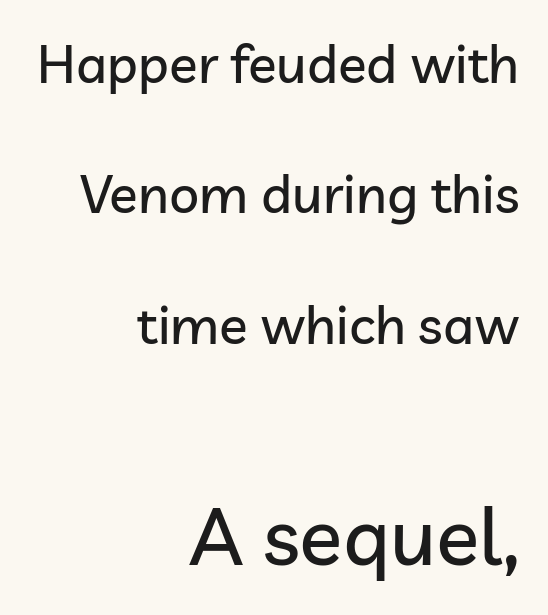
Compared with typical body copy, the letter spacing here is the same. Glance below the letters and you will spot only blank space. Typesetter's note — lower block bumped up in size, upper block left smaller. The specimen reads as upright at a glance.
